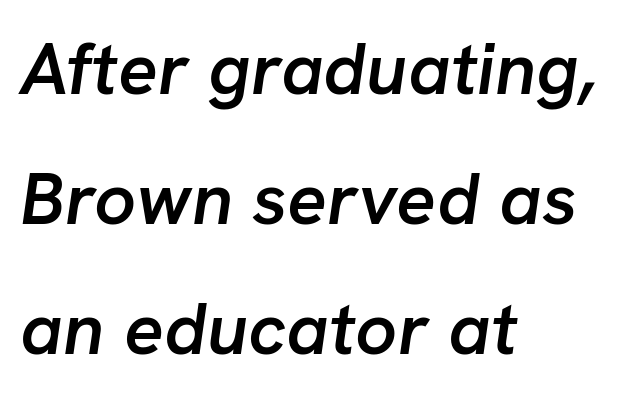
{"italic": "yes", "lean": "right", "slant_degrees": 8, "bold": "semi", "weight": "semibold", "width": "normal", "stroke_contrast": "low", "x_height": "medium", "monospaced": "no", "underline": "no", "align": "left", "line_spacing_ratio": 1.76, "letter_spacing": "normal", "letter_spacing_em": 0.0, "glyph_px": 74}
